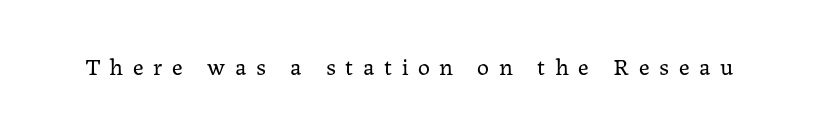
{"italic": "no", "bold": "no", "underline": "no", "letter_spacing": "wide", "letter_spacing_em": 0.4, "glyph_px": 24}
